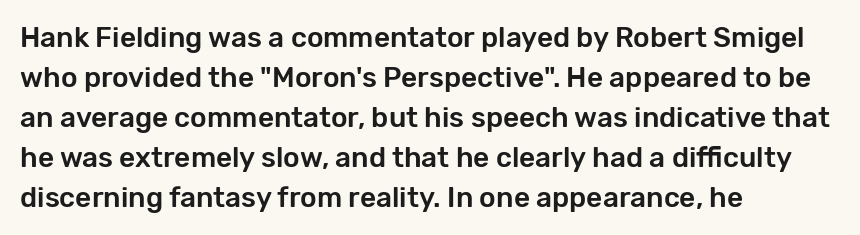
Q: Is the text italic (slanted)? A: No, it is upright.
Q: Is the typeface a serif or a sans-serif typeface? A: Sans-serif.
Q: Is the text underlined? A: No.
Q: How is the paragraph aligned? A: Left-aligned.
Q: Is the spacing between letters normal or unusually wide? A: Normal.
Q: Is the spacing between lines tight, normal or loose? A: Normal.
Q: Width (condensed, normal, or wide)? A: Normal.
Q: Stroke contrast? A: Low.
Q: x-height? A: Medium.
Q: Monospaced? A: No.
